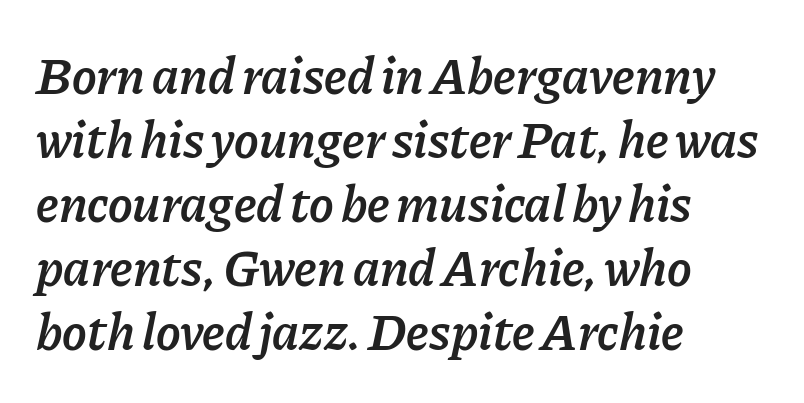
Q: Is the text bold? A: Semi-bold.
Q: Is the text italic (slanted)? A: Yes, it leans right by about 11 degrees.
Q: Is the text underlined? A: No.
Q: How is the paragraph aligned? A: Left-aligned.
Q: Is the spacing between letters normal or unusually wide? A: Normal.
Q: Width (condensed, normal, or wide)? A: Normal.
Q: Stroke contrast? A: Low.
Q: x-height? A: Medium.
Q: Monospaced? A: No.
